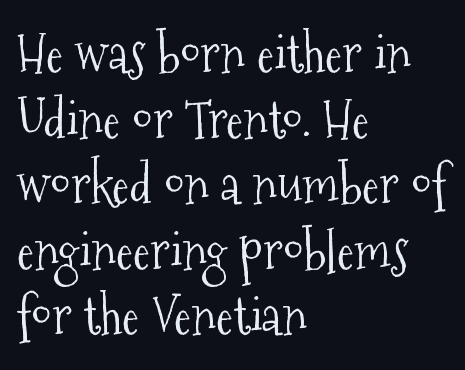
The image shows 52 px light, condensed serif type, upright; set left-aligned, normal line spacing (1.26x), normal letter spacing, not underlined; medium stroke contrast and a medium x-height.
